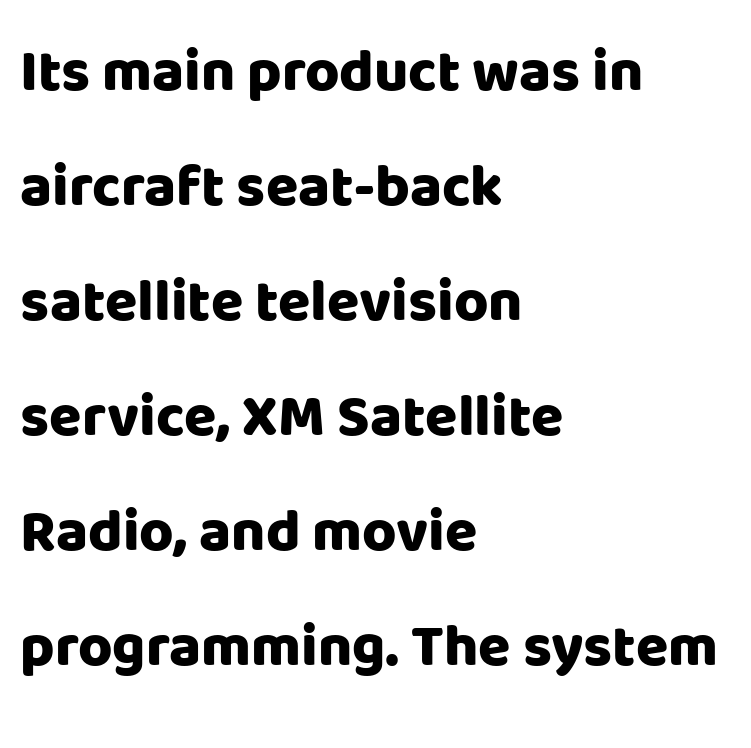
Q: Is the text bold? A: Yes.
Q: Is the text italic (slanted)? A: No, it is upright.
Q: Is the typeface a serif or a sans-serif typeface? A: Sans-serif.
Q: Is the text underlined? A: No.
Q: How is the paragraph aligned? A: Left-aligned.
Q: Is the spacing between letters normal or unusually wide? A: Normal.
Q: Is the spacing between lines tight, normal or loose? A: Loose.
Q: Width (condensed, normal, or wide)? A: Normal.
Q: Stroke contrast? A: Low.
Q: x-height? A: Large.
Q: Monospaced? A: No.
